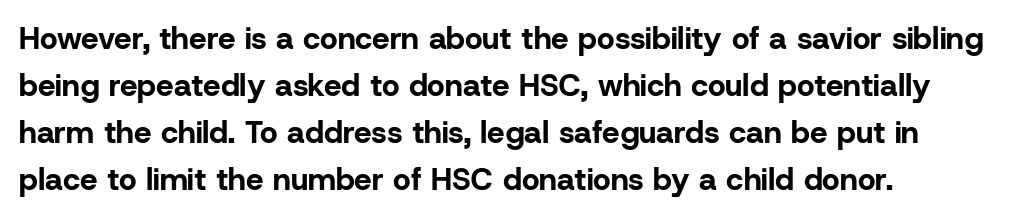
Q: Is the text bold? A: Yes.
Q: Is the text italic (slanted)? A: No, it is upright.
Q: Is the typeface a serif or a sans-serif typeface? A: Sans-serif.
Q: Is the text underlined? A: No.
Q: How is the paragraph aligned? A: Left-aligned.
Q: Is the spacing between letters normal or unusually wide? A: Normal.
Q: Is the spacing between lines tight, normal or loose? A: Normal.
Q: Width (condensed, normal, or wide)? A: Normal.
Q: Stroke contrast? A: Low.
Q: x-height? A: Medium.
Q: Monospaced? A: No.
